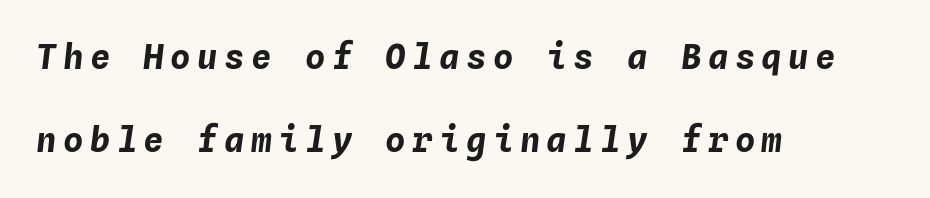
The image shows 34 px bold type, italic (leaning right), monospaced; set left-aligned, loose line spacing (2.45x), not underlined; low stroke contrast and a medium x-height.
